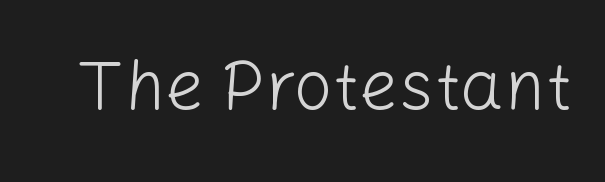
{"serif": "no", "italic": "no", "bold": "no", "weight": "light", "width": "normal", "stroke_contrast": "low", "x_height": "medium", "monospaced": "no", "underline": "no", "letter_spacing": "normal", "letter_spacing_em": 0.0, "glyph_px": 69}
